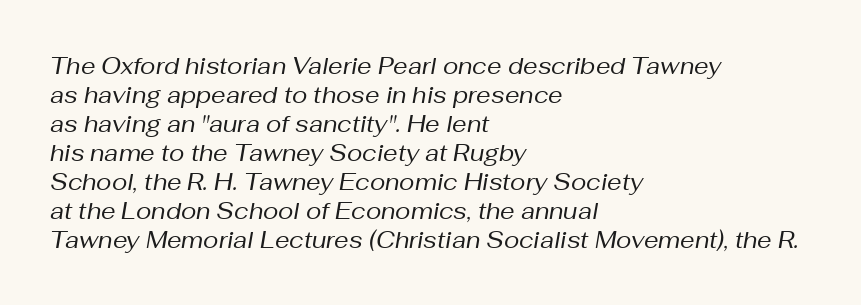
{"italic": "yes", "lean": "right", "slant_degrees": 10, "bold": "no", "underline": "no", "align": "left", "line_spacing": "normal", "line_spacing_ratio": 1.26, "letter_spacing": "normal", "letter_spacing_em": 0.0, "glyph_px": 23}
